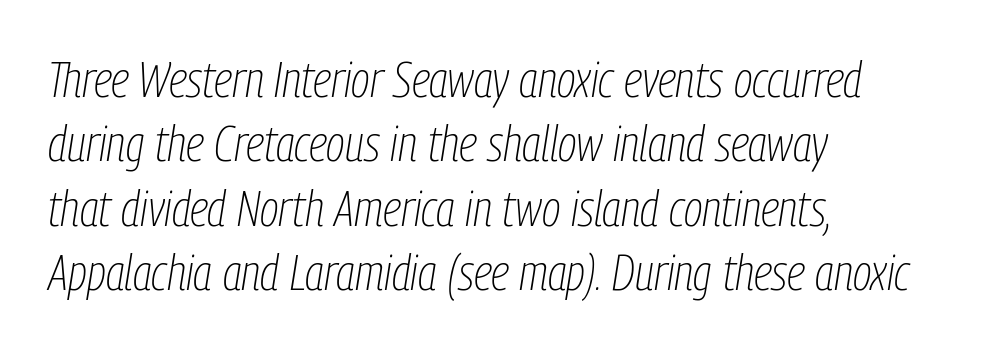
Does extra space separate the letters? No, they use regular spacing. Proportional: the letters do not fall into vertical columns. Short and long lines alike share a common starting point at left. Weight: in the light-to-regular range. The words here are not underlined. Slant detected: the letters are inclined.
